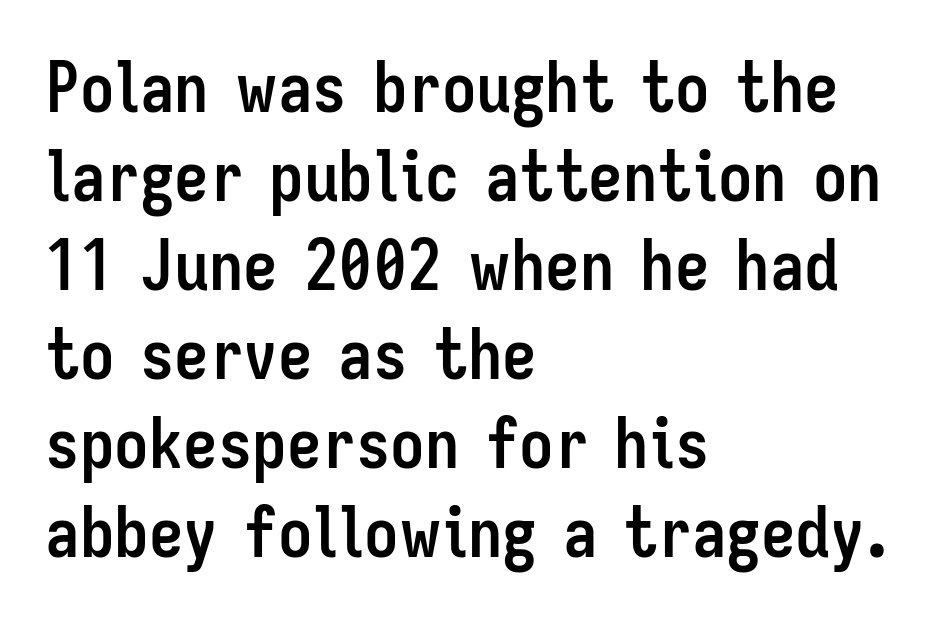
The image shows 69 px semibold, condensed sans-serif type, upright; set left-aligned, normal line spacing (1.29x), normal letter spacing, not underlined; low stroke contrast and a medium x-height.
